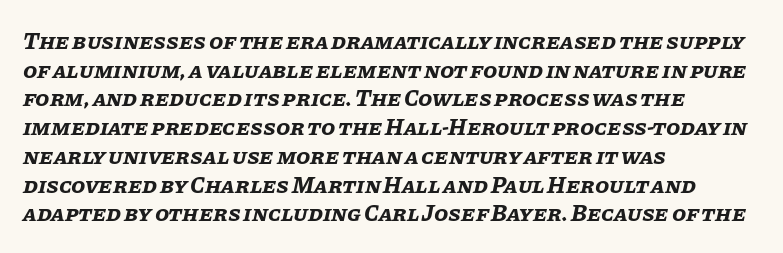
The image shows 23 px bold type, italic (leaning right); set left-aligned, normal line spacing (1.25x), normal letter spacing, not underlined.
